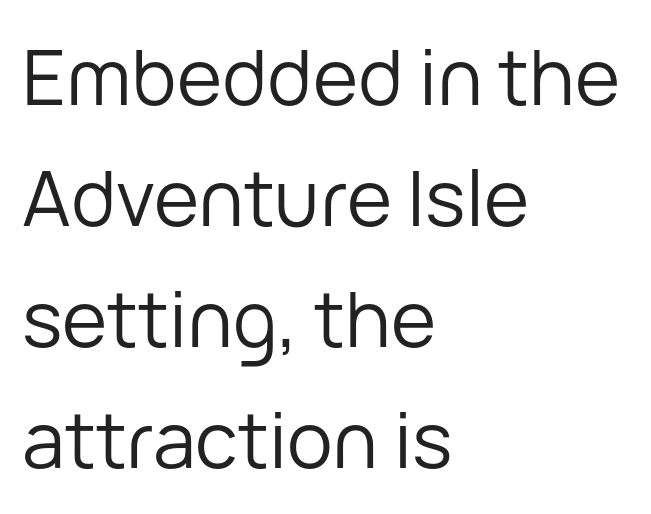
Q: Is the text bold? A: No.
Q: Is the text italic (slanted)? A: No, it is upright.
Q: Is the typeface a serif or a sans-serif typeface? A: Sans-serif.
Q: Is the text underlined? A: No.
Q: How is the paragraph aligned? A: Left-aligned.
Q: Is the spacing between letters normal or unusually wide? A: Normal.
Q: Is the spacing between lines tight, normal or loose? A: Normal.
Q: Width (condensed, normal, or wide)? A: Normal.
Q: Stroke contrast? A: Low.
Q: x-height? A: Medium.
Q: Monospaced? A: No.
